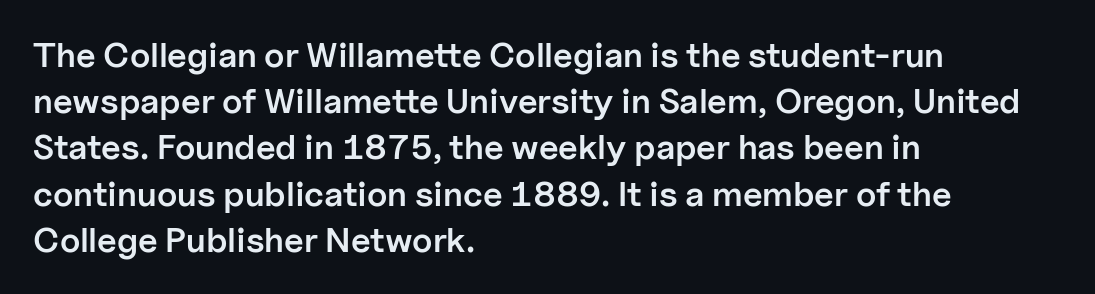
Q: Is the text bold? A: Semi-bold.
Q: Is the text italic (slanted)? A: No, it is upright.
Q: Is the typeface a serif or a sans-serif typeface? A: Sans-serif.
Q: Is the text underlined? A: No.
Q: How is the paragraph aligned? A: Left-aligned.
Q: Is the spacing between letters normal or unusually wide? A: Normal.
Q: Is the spacing between lines tight, normal or loose? A: Normal.
Q: Width (condensed, normal, or wide)? A: Normal.
Q: Stroke contrast? A: Low.
Q: x-height? A: Medium.
Q: Monospaced? A: No.
